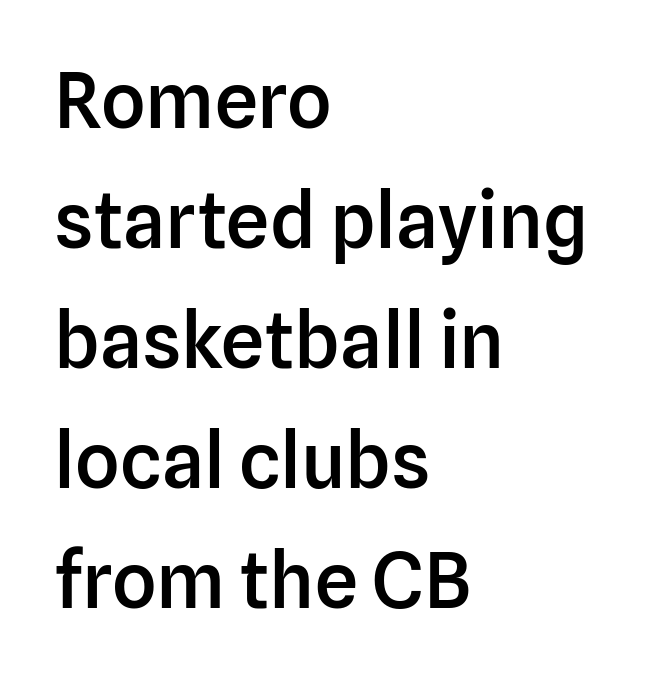
Q: Is the text bold? A: Semi-bold.
Q: Is the text italic (slanted)? A: No, it is upright.
Q: Is the typeface a serif or a sans-serif typeface? A: Sans-serif.
Q: Is the text underlined? A: No.
Q: How is the paragraph aligned? A: Left-aligned.
Q: Is the spacing between letters normal or unusually wide? A: Normal.
Q: Is the spacing between lines tight, normal or loose? A: Normal.
Q: Width (condensed, normal, or wide)? A: Normal.
Q: Stroke contrast? A: Low.
Q: x-height? A: Medium.
Q: Monospaced? A: No.
